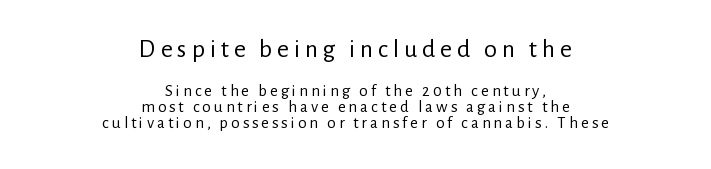
{"italic": "no", "bold": "no", "underline": "no", "align": "center", "line_spacing": "tight", "line_spacing_ratio": 0.96, "larger_block": "first", "size_ratio": 1.53, "glyph_px": 26}
